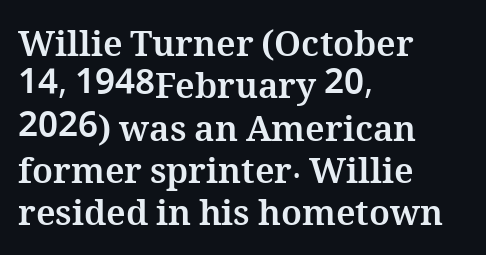
Q: Is the text bold? A: Yes.
Q: Is the text italic (slanted)? A: No, it is upright.
Q: Is the text underlined? A: No.
Q: How is the paragraph aligned? A: Left-aligned.
Q: Is the spacing between letters normal or unusually wide? A: Normal.
Q: Width (condensed, normal, or wide)? A: Normal.
Q: Stroke contrast? A: Medium.
Q: x-height? A: Medium.
Q: Monospaced? A: No.
